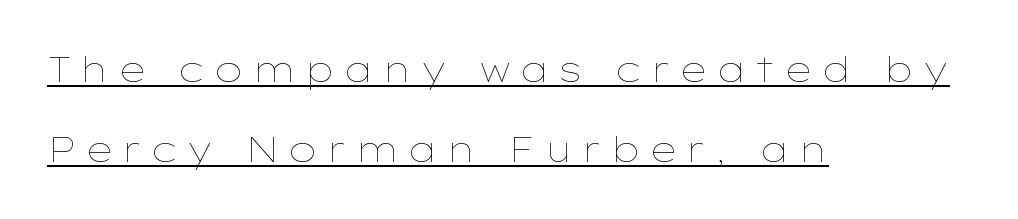
Character widths vary here, with narrow letters taking less room than wide ones. Tracking here is generous; glyphs stand well apart from one another. These lines stack with their left ends in a neat column. Line spacing here is loose. Designer's note — italics off, roman on.
